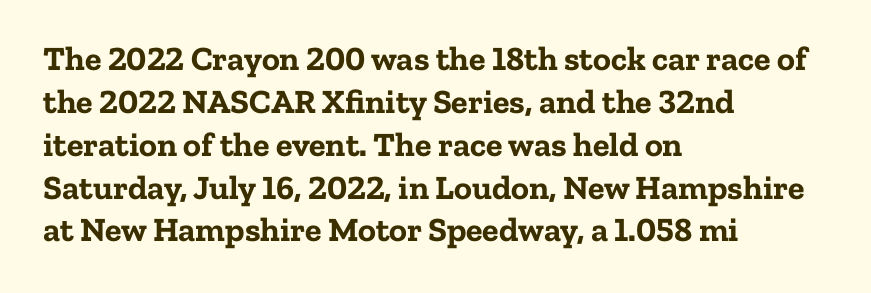
Q: Is the text bold? A: Yes.
Q: Is the text italic (slanted)? A: No, it is upright.
Q: Is the typeface a serif or a sans-serif typeface? A: Serif.
Q: Is the text underlined? A: No.
Q: How is the paragraph aligned? A: Left-aligned.
Q: Is the spacing between letters normal or unusually wide? A: Normal.
Q: Is the spacing between lines tight, normal or loose? A: Normal.
Q: Width (condensed, normal, or wide)? A: Normal.
Q: Stroke contrast? A: Low.
Q: x-height? A: Medium.
Q: Monospaced? A: No.
